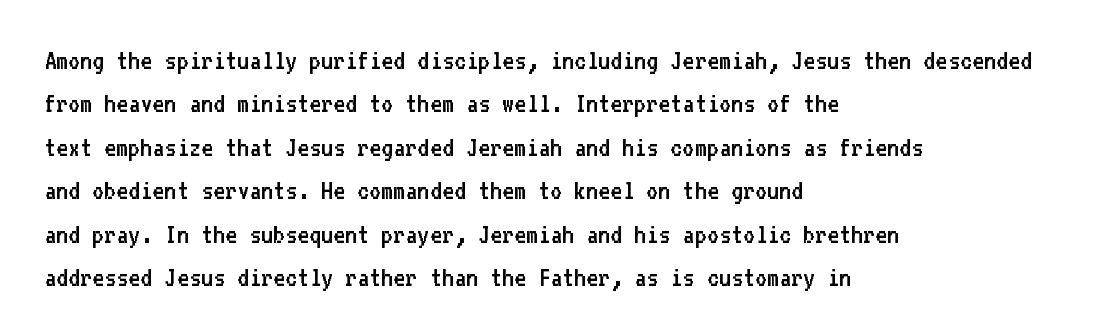
{"serif": "no", "italic": "no", "bold": "no", "weight": "regular", "width": "normal", "stroke_contrast": "low", "x_height": "medium", "monospaced": "yes", "underline": "no", "align": "left", "line_spacing": "normal", "line_spacing_ratio": 1.5, "letter_spacing": "normal", "letter_spacing_em": 0.0, "glyph_px": 29}
